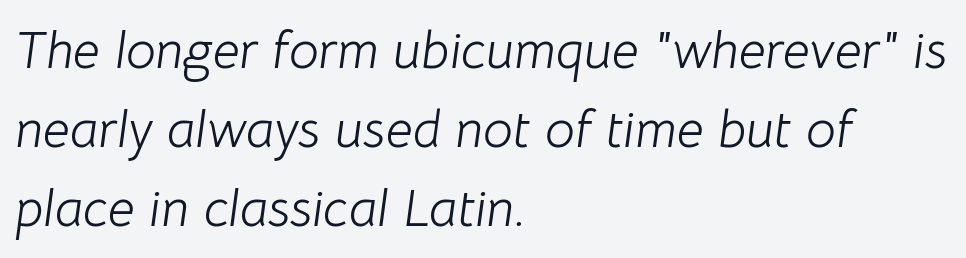
The image shows 53 px light type, italic (leaning right); set left-aligned, normal line spacing (1.49x), normal letter spacing, not underlined; low stroke contrast and a medium x-height.
